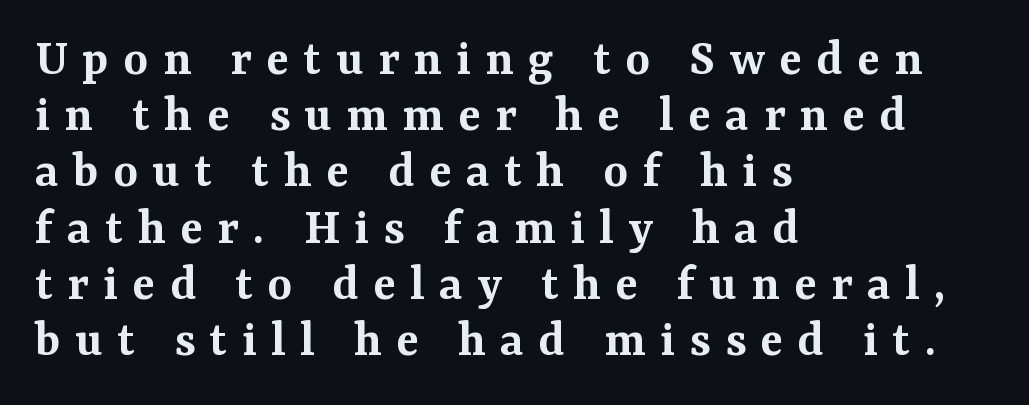
Q: Is the text bold? A: Semi-bold.
Q: Is the text italic (slanted)? A: No, it is upright.
Q: Is the typeface a serif or a sans-serif typeface? A: Serif.
Q: Is the text underlined? A: No.
Q: How is the paragraph aligned? A: Left-aligned.
Q: Is the spacing between letters normal or unusually wide? A: Unusually wide.
Q: Is the spacing between lines tight, normal or loose? A: Tight.
Q: Width (condensed, normal, or wide)? A: Normal.
Q: Stroke contrast? A: Medium.
Q: x-height? A: Medium.
Q: Monospaced? A: No.
